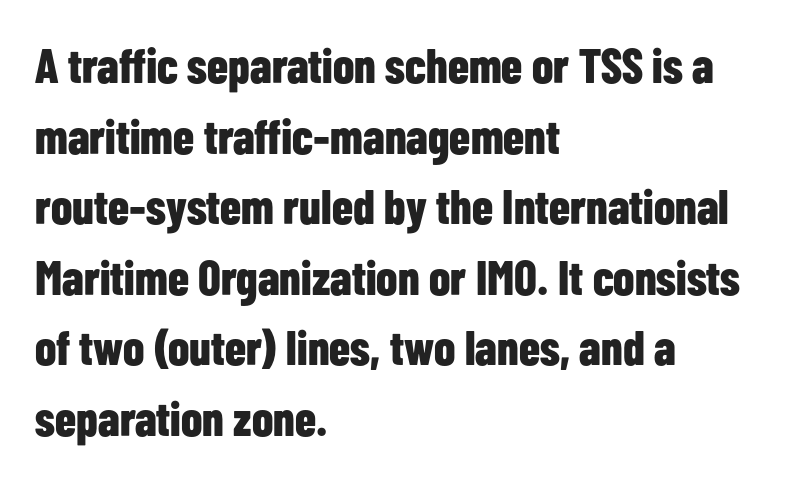
{"serif": "no", "italic": "no", "bold": "yes", "weight": "bold", "width": "condensed", "stroke_contrast": "low", "x_height": "medium", "monospaced": "no", "underline": "no", "align": "left", "line_spacing": "normal", "line_spacing_ratio": 1.47, "letter_spacing": "normal", "letter_spacing_em": 0.0, "glyph_px": 48}
